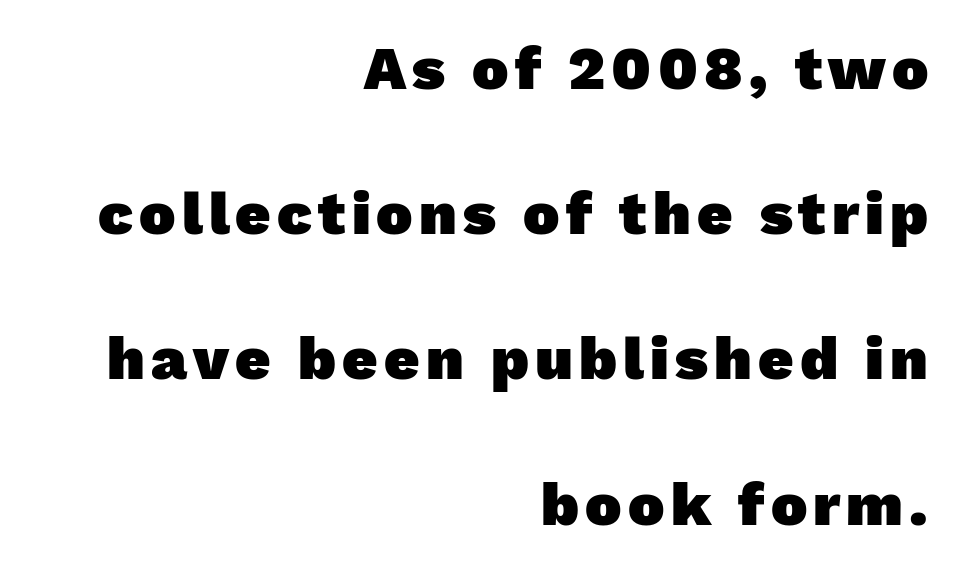
Q: Is the text bold? A: Yes.
Q: Is the typeface a serif or a sans-serif typeface? A: Sans-serif.
Q: Is the text underlined? A: No.
Q: How is the paragraph aligned? A: Right-aligned.
Q: Is the spacing between lines tight, normal or loose? A: Loose.
Q: Width (condensed, normal, or wide)? A: Normal.
Q: Stroke contrast? A: Low.
Q: x-height? A: Medium.
Q: Monospaced? A: No.
